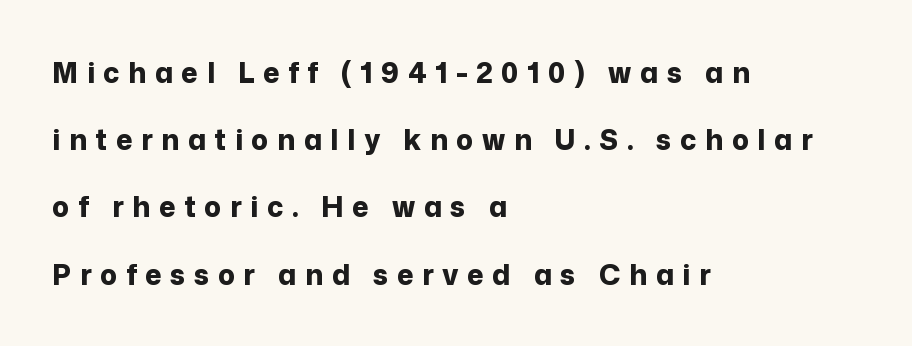
{"serif": "no", "italic": "no", "bold": "yes", "weight": "bold", "width": "normal", "stroke_contrast": "low", "x_height": "medium", "monospaced": "no", "underline": "no", "align": "left", "line_spacing": "loose", "line_spacing_ratio": 2.4, "letter_spacing": "wide", "letter_spacing_em": 0.31, "glyph_px": 28}
